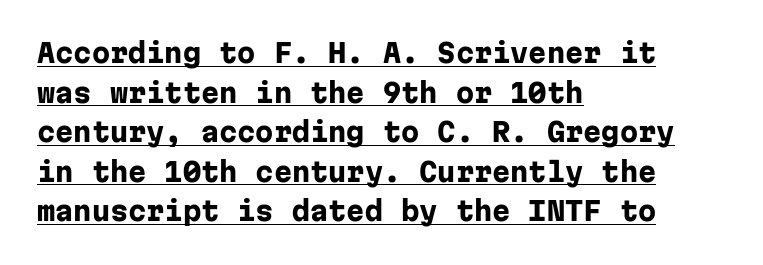
Caption: multi-line text, flush left, ragged right. This rendering features underlined lettering. Honestly, the row spacing looks completely unremarkable. The rendering uses a bold face; every stroke is thick and dark. Compared with typical body copy, the letter spacing here is the same. The letters stand upright; this is a roman face.
